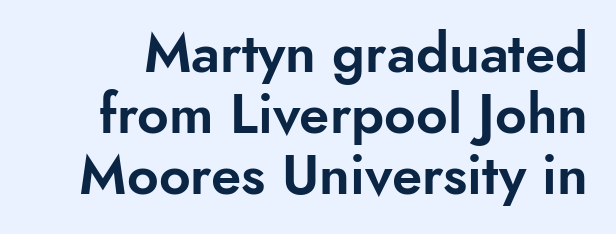
The image shows 55 px sans-serif type, upright; set tight line spacing (1.11x), normal letter spacing, not underlined; low stroke contrast and a small x-height.
